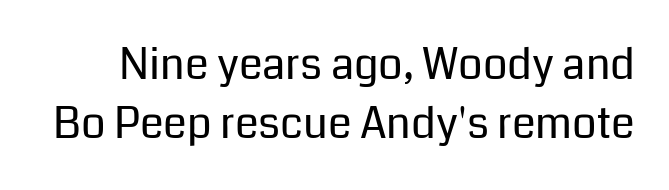
Q: Is the text bold? A: No.
Q: Is the text italic (slanted)? A: No, it is upright.
Q: Is the typeface a serif or a sans-serif typeface? A: Sans-serif.
Q: Is the text underlined? A: No.
Q: Is the spacing between letters normal or unusually wide? A: Normal.
Q: Is the spacing between lines tight, normal or loose? A: Normal.
Q: Width (condensed, normal, or wide)? A: Normal.
Q: Stroke contrast? A: Low.
Q: x-height? A: Medium.
Q: Monospaced? A: No.
